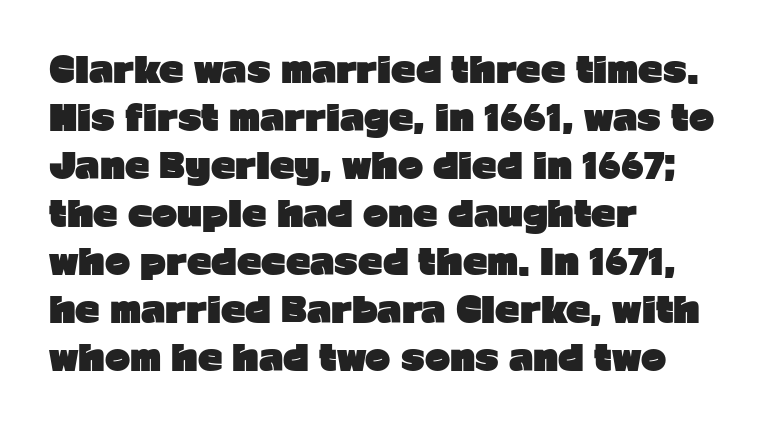
The image shows 34 px heavy sans-serif type, upright; set left-aligned, normal line spacing (1.41x), normal letter spacing, not underlined; low stroke contrast and a medium x-height.
